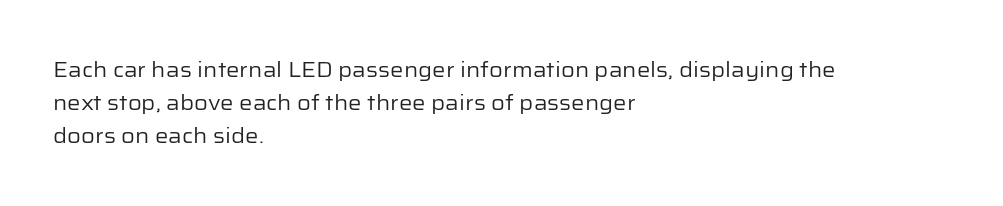
{"italic": "no", "bold": "no", "underline": "no", "align": "left", "line_spacing": "normal", "line_spacing_ratio": 1.57, "letter_spacing": "normal", "letter_spacing_em": 0.0, "glyph_px": 21}
